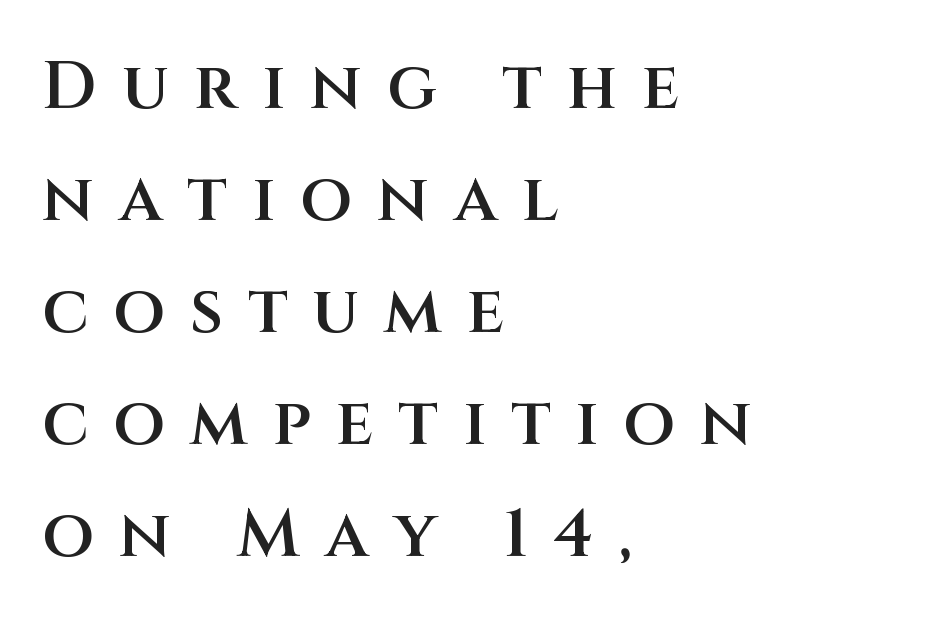
Q: Is the text bold? A: Semi-bold.
Q: Is the text italic (slanted)? A: No, it is upright.
Q: Is the typeface a serif or a sans-serif typeface? A: Sans-serif.
Q: Is the text underlined? A: No.
Q: How is the paragraph aligned? A: Left-aligned.
Q: Is the spacing between letters normal or unusually wide? A: Unusually wide.
Q: Is the spacing between lines tight, normal or loose? A: Normal.
Q: Width (condensed, normal, or wide)? A: Normal.
Q: Stroke contrast? A: Medium.
Q: x-height? A: Large.
Q: Monospaced? A: No.
